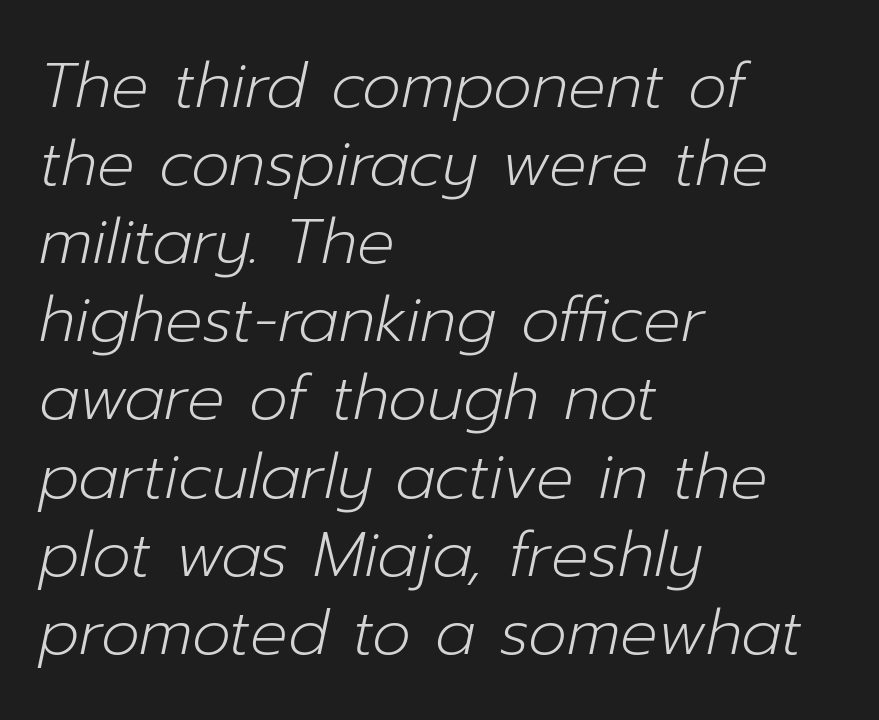
Q: Is the text bold? A: No.
Q: Is the text italic (slanted)? A: Yes, it leans right by about 12 degrees.
Q: Is the text underlined? A: No.
Q: How is the paragraph aligned? A: Left-aligned.
Q: Is the spacing between letters normal or unusually wide? A: Normal.
Q: Is the spacing between lines tight, normal or loose? A: Normal.
Q: Width (condensed, normal, or wide)? A: Normal.
Q: Stroke contrast? A: Low.
Q: x-height? A: Medium.
Q: Monospaced? A: No.
